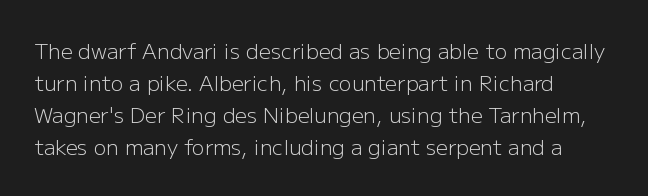
Q: Is the text bold? A: No.
Q: Is the text italic (slanted)? A: No, it is upright.
Q: Is the text underlined? A: No.
Q: How is the paragraph aligned? A: Left-aligned.
Q: Is the spacing between letters normal or unusually wide? A: Normal.
Q: Is the spacing between lines tight, normal or loose? A: Normal.
